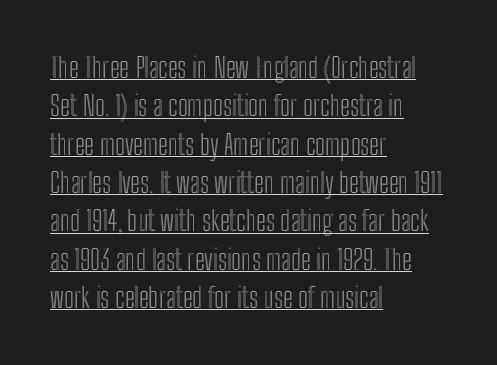
Q: Is the text italic (slanted)? A: No, it is upright.
Q: Is the text underlined? A: Yes.
Q: How is the paragraph aligned? A: Left-aligned.
Q: Is the spacing between letters normal or unusually wide? A: Normal.
Q: Is the spacing between lines tight, normal or loose? A: Normal.
Q: Width (condensed, normal, or wide)? A: Condensed.
Q: x-height? A: Medium.
Q: Monospaced? A: No.
